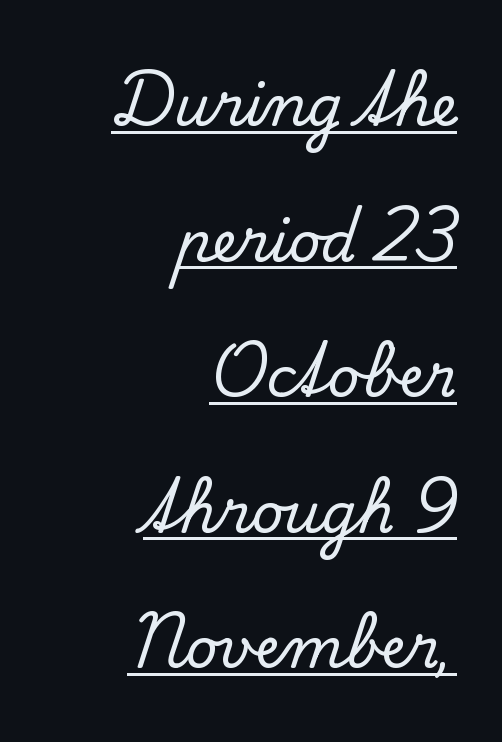
{"serif": "yes", "width": "normal", "stroke_contrast": "low", "x_height": "small", "monospaced": "no", "underline": "yes", "align": "right", "line_spacing": "loose", "line_spacing_ratio": 2.42, "letter_spacing": "normal", "letter_spacing_em": 0.0, "glyph_px": 56}
